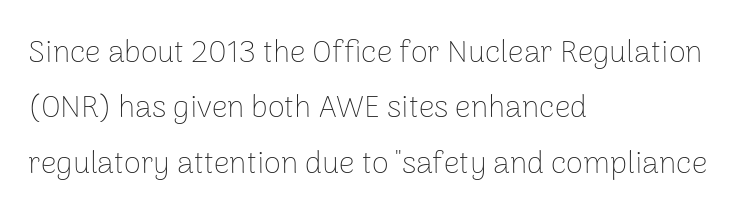
The image shows 31 px thin sans-serif type, upright; set left-aligned, line spacing 1.79x, normal letter spacing, not underlined; low stroke contrast and a medium x-height.
